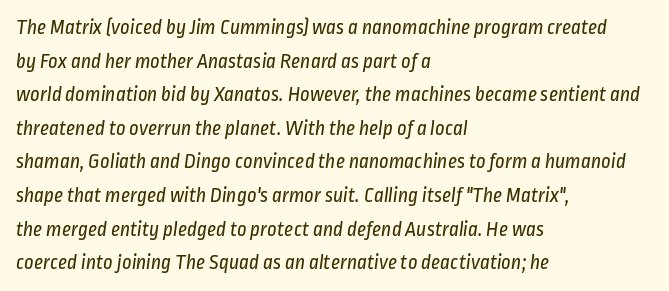
Q: Is the text bold? A: No.
Q: Is the text underlined? A: No.
Q: How is the paragraph aligned? A: Left-aligned.
Q: Is the spacing between letters normal or unusually wide? A: Normal.
Q: Is the spacing between lines tight, normal or loose? A: Normal.
